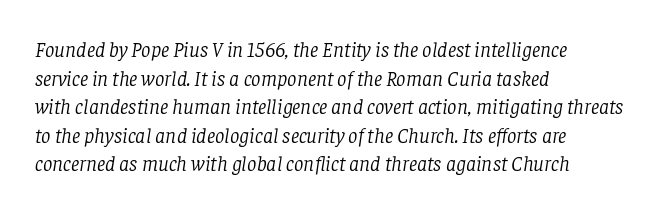
Q: Is the text bold? A: No.
Q: Is the text italic (slanted)? A: Yes, it leans right by about 8 degrees.
Q: Is the text underlined? A: No.
Q: How is the paragraph aligned? A: Left-aligned.
Q: Is the spacing between letters normal or unusually wide? A: Normal.
Q: Is the spacing between lines tight, normal or loose? A: Normal.
